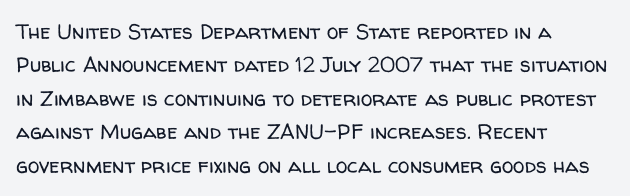
The image shows 21 px text type, upright; set left-aligned, normal line spacing (1.59x), normal letter spacing, not underlined.
